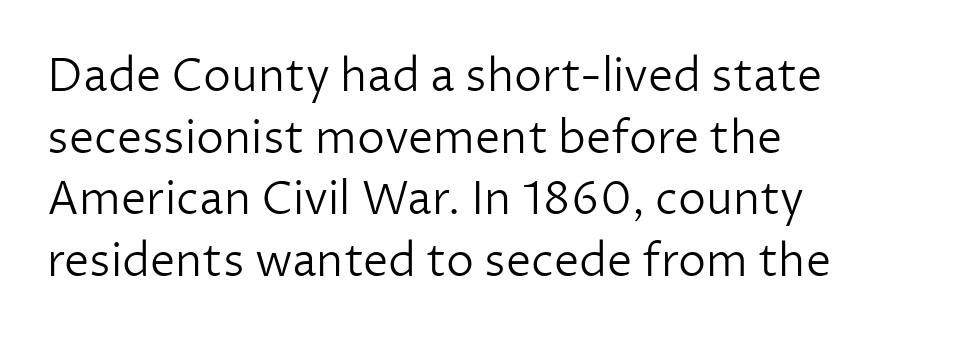
{"serif": "no", "italic": "no", "bold": "no", "weight": "light", "width": "normal", "stroke_contrast": "low", "x_height": "medium", "monospaced": "no", "underline": "no", "align": "left", "line_spacing": "normal", "line_spacing_ratio": 1.37, "letter_spacing": "normal", "letter_spacing_em": 0.0, "glyph_px": 45}
